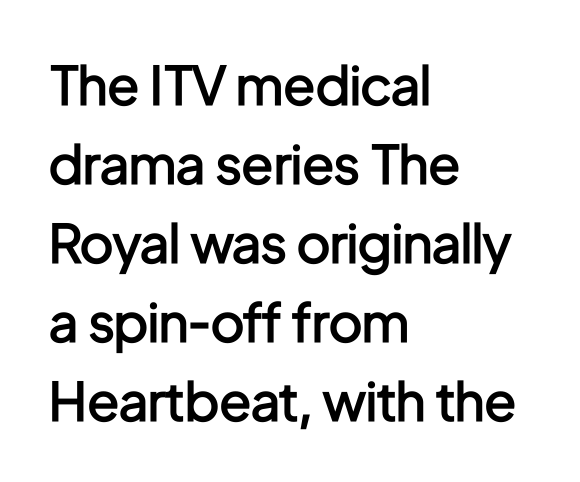
Posture: vertical. The face used here is a semibold: visibly heavier than regular, lighter than bold. Successive baselines arrive at the customary interval. Any mark beneath the type? The region is blank.
